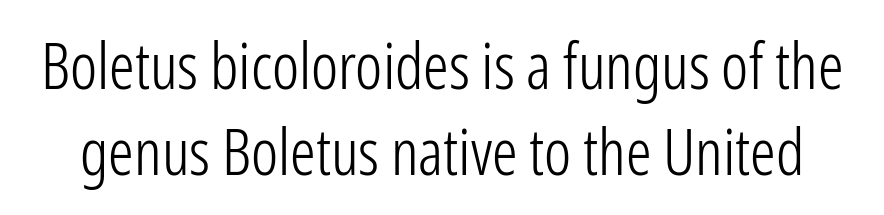
Q: Is the text bold? A: No.
Q: Is the text italic (slanted)? A: No, it is upright.
Q: Is the typeface a serif or a sans-serif typeface? A: Sans-serif.
Q: Is the text underlined? A: No.
Q: Is the spacing between letters normal or unusually wide? A: Normal.
Q: Is the spacing between lines tight, normal or loose? A: Normal.
Q: Width (condensed, normal, or wide)? A: Condensed.
Q: Stroke contrast? A: Low.
Q: x-height? A: Medium.
Q: Monospaced? A: No.
